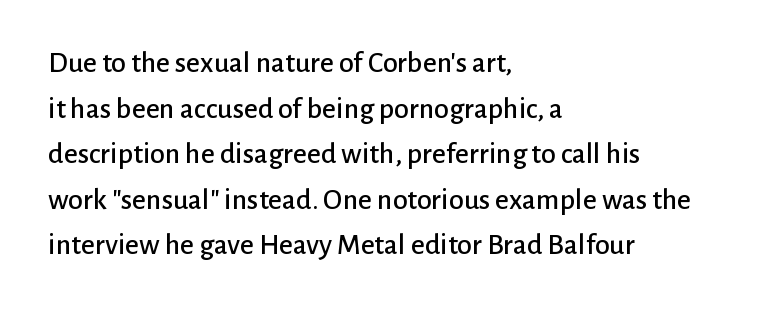
{"serif": "no", "italic": "no", "width": "normal", "stroke_contrast": "low", "x_height": "medium", "monospaced": "no", "underline": "no", "align": "left", "line_spacing": "normal", "line_spacing_ratio": 1.52, "letter_spacing": "normal", "letter_spacing_em": 0.0, "glyph_px": 30}
